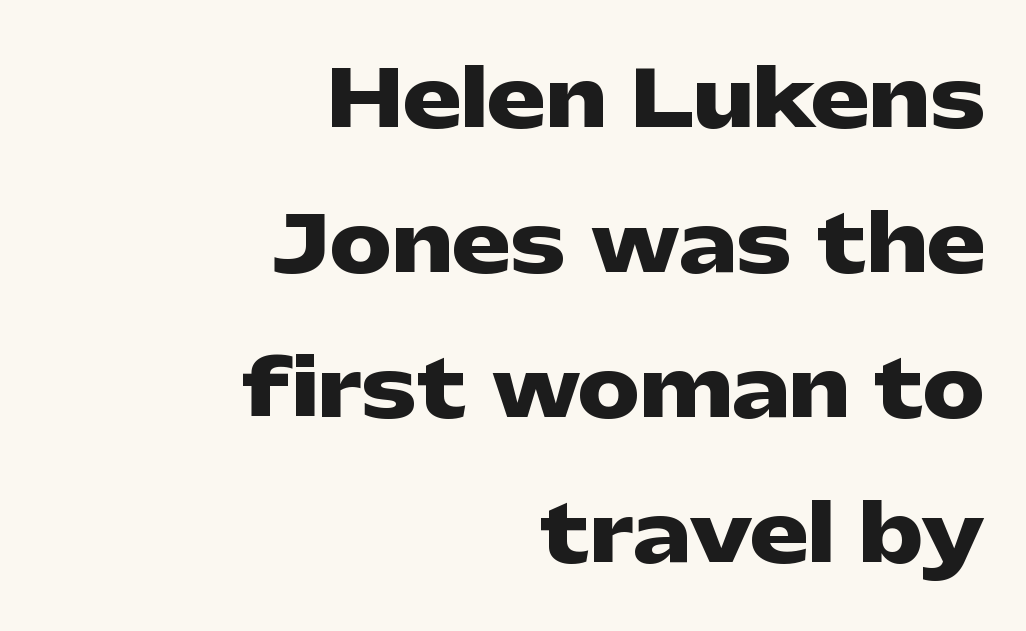
These lines are set flush right with a ragged left edge. Varying glyph widths throughout — classic text-font behaviour. Default kerning and tracking; the words read as compact shapes. Caption: bold face, heavy strokes. Posture: upright roman. The string is rendered with underlining switched off.
